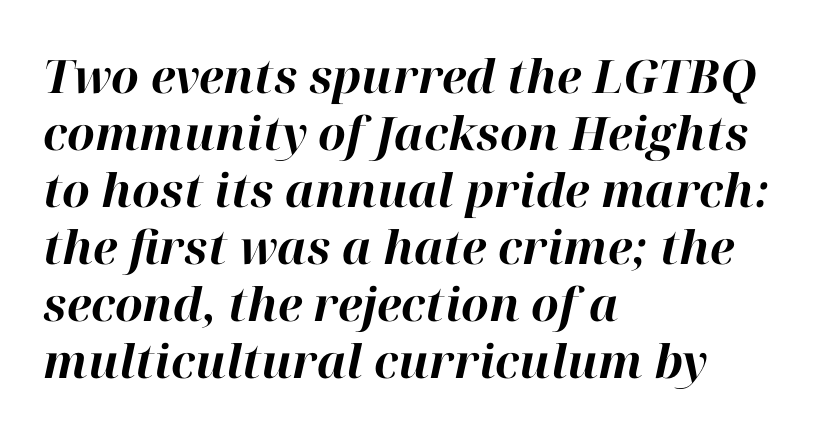
The image shows 46 px bold type, italic (leaning right); set left-aligned, line spacing 1.24x, normal letter spacing, not underlined; high stroke contrast and a medium x-height.
